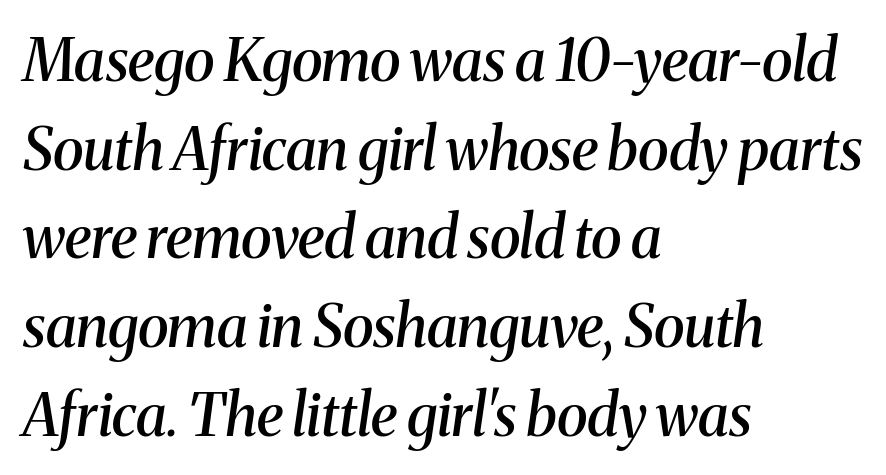
Standard letterfit; no display-style spreading of the glyphs. Quick note: italic. Bare-footed words on every line. Look at the bottom of the vertical strokes: they flare into serifs here. Line beginnings align vertically; line endings do not. Spacing verdict: proportional, widths tailored to each character.
